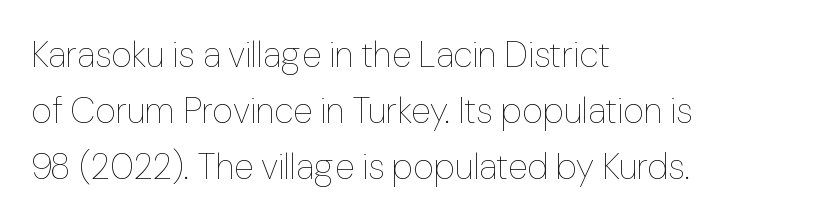
Q: Is the text bold? A: No.
Q: Is the text italic (slanted)? A: No, it is upright.
Q: Is the text underlined? A: No.
Q: How is the paragraph aligned? A: Left-aligned.
Q: Is the spacing between letters normal or unusually wide? A: Normal.
Q: Is the spacing between lines tight, normal or loose? A: Normal.
Q: Width (condensed, normal, or wide)? A: Normal.
Q: Stroke contrast? A: Low.
Q: x-height? A: Medium.
Q: Monospaced? A: No.
